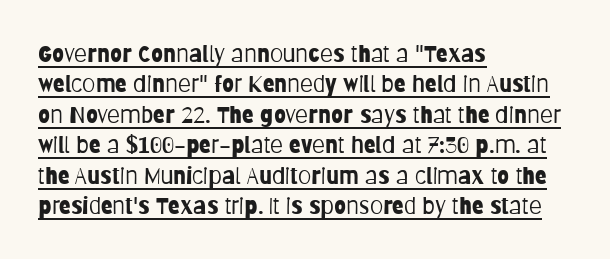
The image shows 24 px text type, upright; set left-aligned, normal line spacing (1.27x), normal letter spacing, underlined.
